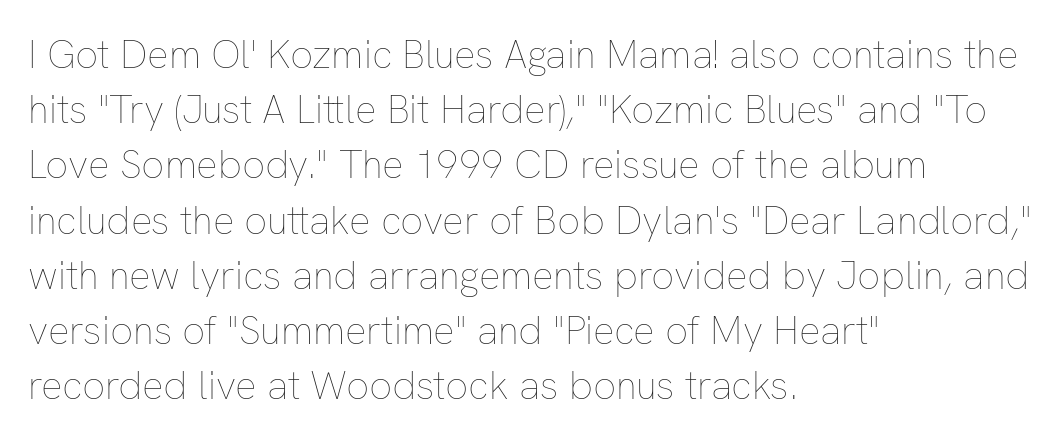
{"italic": "no", "bold": "no", "weight": "thin", "width": "normal", "stroke_contrast": "low", "x_height": "medium", "monospaced": "no", "underline": "no", "align": "left", "line_spacing": "normal", "line_spacing_ratio": 1.38, "letter_spacing": "normal", "letter_spacing_em": 0.0, "glyph_px": 40}
